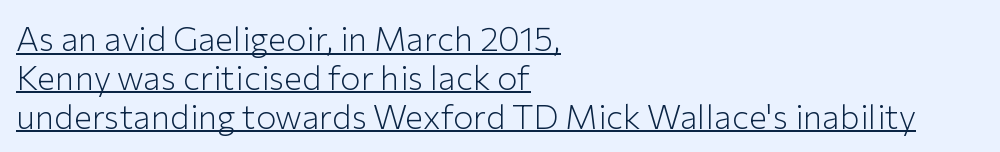
The image shows 34 px light sans-serif type, upright; set left-aligned, tight line spacing (1.14x), normal letter spacing, underlined; low stroke contrast and a medium x-height.
